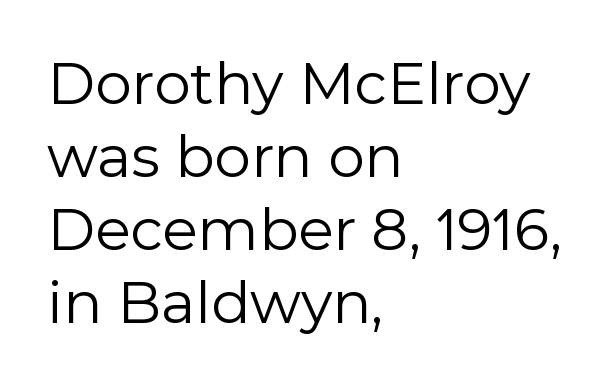
The letters carry no serifs — their stems end cleanly without finishing strokes. If you drew a line through each stem, it would be perfectly vertical. The passage shown has conventional tracking throughout. Character widths vary here, with narrow letters taking less room than wide ones.
